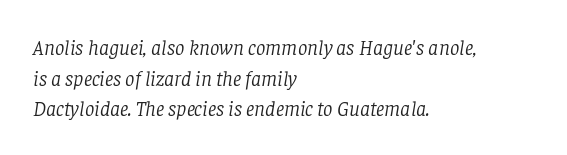
The image shows 21 px text type, italic (leaning right); set left-aligned, normal line spacing (1.46x), normal letter spacing, not underlined.
